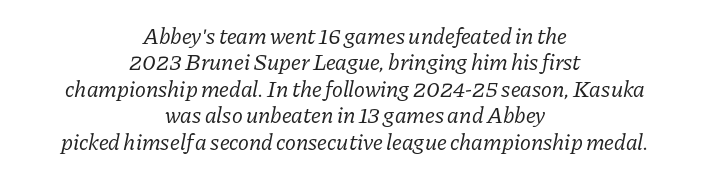
Q: Is the text bold? A: No.
Q: Is the text italic (slanted)? A: Yes, it leans right by about 11 degrees.
Q: Is the text underlined? A: No.
Q: How is the paragraph aligned? A: Centered.
Q: Is the spacing between letters normal or unusually wide? A: Normal.
Q: Is the spacing between lines tight, normal or loose? A: Tight.
